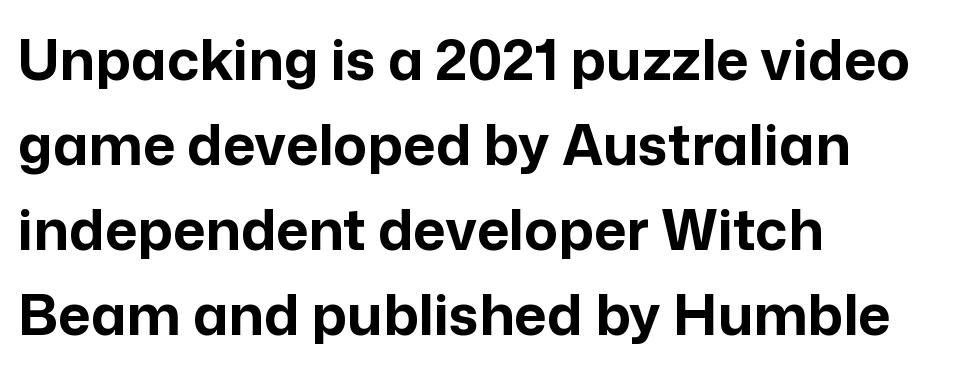
Q: Is the text bold? A: Yes.
Q: Is the text italic (slanted)? A: No, it is upright.
Q: Is the typeface a serif or a sans-serif typeface? A: Sans-serif.
Q: Is the text underlined? A: No.
Q: How is the paragraph aligned? A: Left-aligned.
Q: Is the spacing between letters normal or unusually wide? A: Normal.
Q: Is the spacing between lines tight, normal or loose? A: Normal.
Q: Width (condensed, normal, or wide)? A: Normal.
Q: Stroke contrast? A: Low.
Q: x-height? A: Medium.
Q: Monospaced? A: No.
